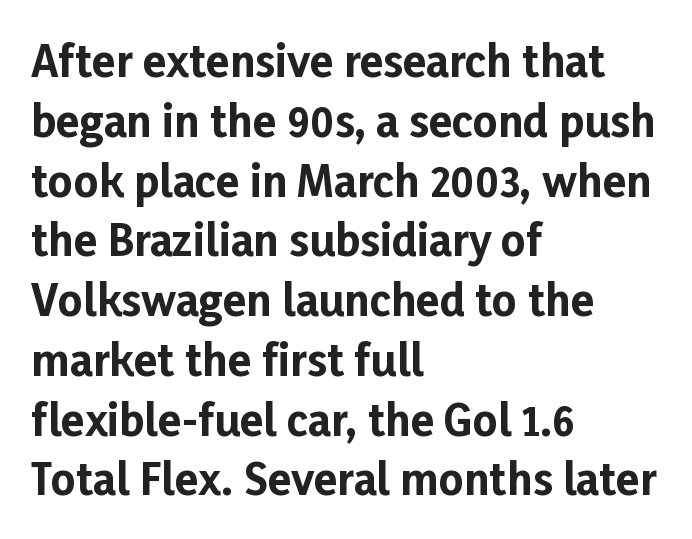
Q: Is the text bold? A: Yes.
Q: Is the text italic (slanted)? A: No, it is upright.
Q: Is the typeface a serif or a sans-serif typeface? A: Sans-serif.
Q: Is the text underlined? A: No.
Q: How is the paragraph aligned? A: Left-aligned.
Q: Is the spacing between letters normal or unusually wide? A: Normal.
Q: Is the spacing between lines tight, normal or loose? A: Normal.
Q: Width (condensed, normal, or wide)? A: Normal.
Q: Stroke contrast? A: Low.
Q: x-height? A: Medium.
Q: Monospaced? A: No.
